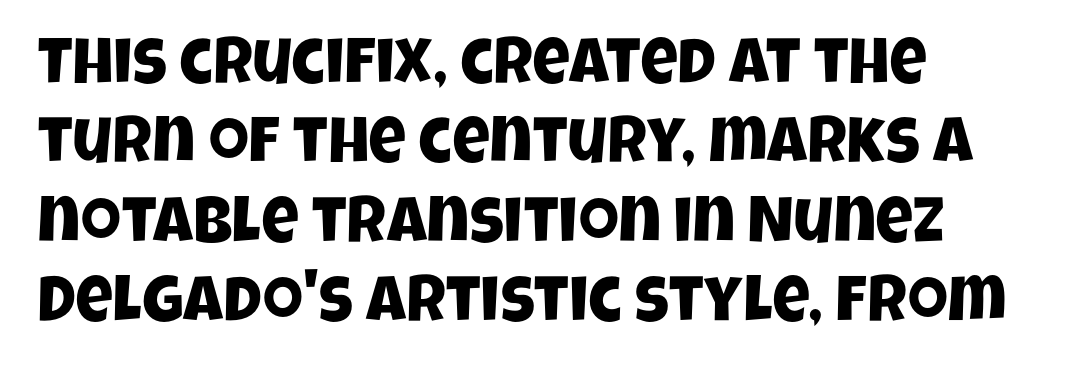
Q: Is the typeface a serif or a sans-serif typeface? A: Sans-serif.
Q: Is the text underlined? A: No.
Q: How is the paragraph aligned? A: Left-aligned.
Q: Is the spacing between letters normal or unusually wide? A: Normal.
Q: Width (condensed, normal, or wide)? A: Condensed.
Q: Stroke contrast? A: Low.
Q: x-height? A: Large.
Q: Monospaced? A: No.
